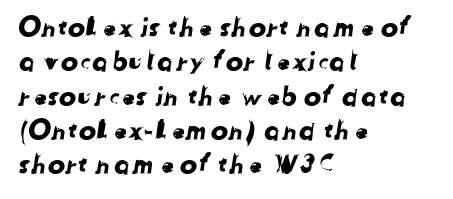
This rendering features lettering with no underline. Tracking here is standard; glyphs follow each other at the usual distance. The paragraph has a hard left edge and a soft right edge. Quick note: interline space is typical.
